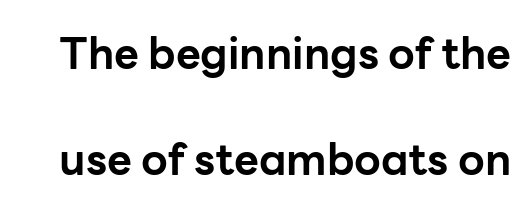
The image shows 43 px bold sans-serif type, upright; set loose line spacing (2.47x), normal letter spacing, not underlined; low stroke contrast and a medium x-height.
